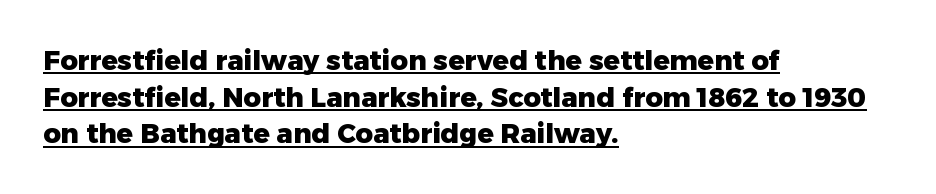
{"italic": "no", "bold": "yes", "underline": "yes", "align": "left", "line_spacing": "normal", "line_spacing_ratio": 1.36, "letter_spacing": "normal", "letter_spacing_em": 0.0, "glyph_px": 27}
